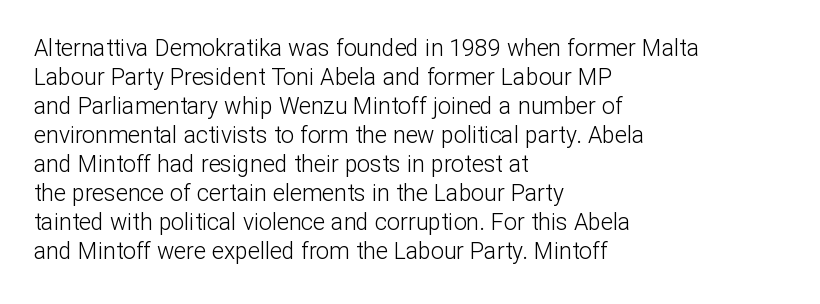
The image shows 23 px text type, upright; set left-aligned, normal line spacing (1.26x), normal letter spacing, not underlined.
